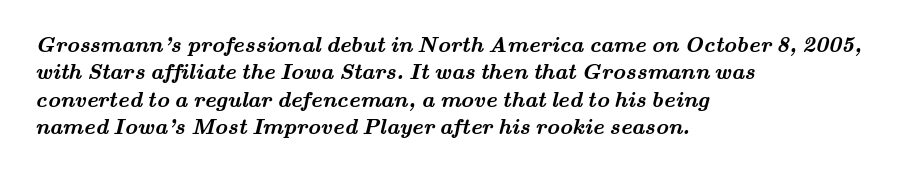
{"bold": "yes", "underline": "no", "align": "left", "line_spacing_ratio": 1.24, "letter_spacing": "normal", "letter_spacing_em": 0.0, "glyph_px": 22}
